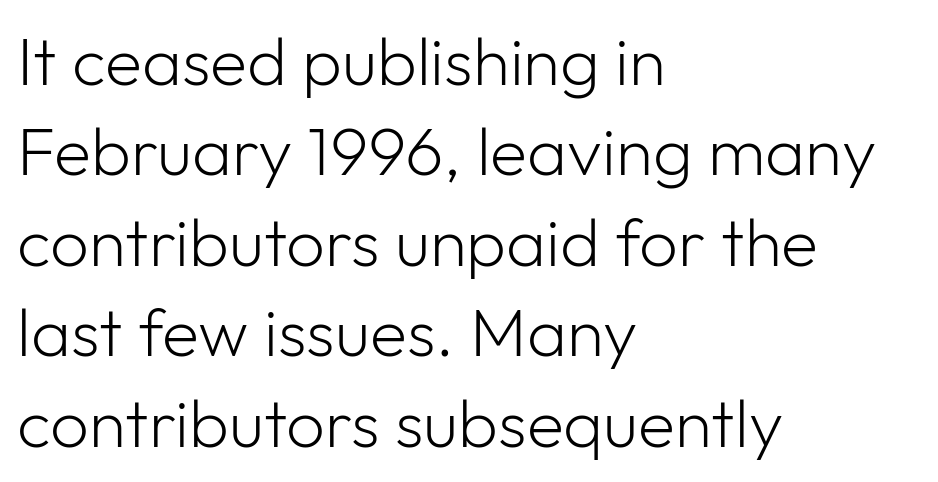
These lines are set flush left with a ragged right edge. Glance below the letters and you will spot only blank space. How are the letters spaced? Ordinarily, with no added tracking. The vertical gap from one line to the next is medium. The axis of the letterforms is exactly vertical. Note: no serifs on the glyphs.
